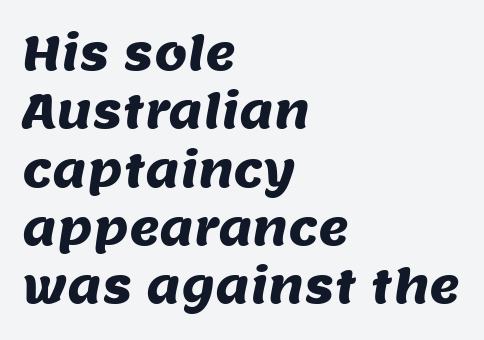
Q: Is the typeface a serif or a sans-serif typeface? A: Sans-serif.
Q: Is the text underlined? A: No.
Q: How is the paragraph aligned? A: Left-aligned.
Q: Is the spacing between letters normal or unusually wide? A: Normal.
Q: Width (condensed, normal, or wide)? A: Normal.
Q: Stroke contrast? A: Medium.
Q: x-height? A: Large.
Q: Monospaced? A: No.
